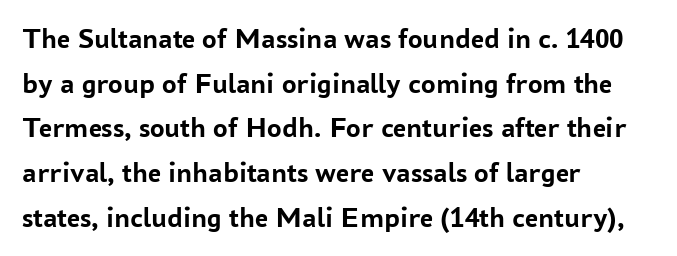
Q: Is the text bold? A: Yes.
Q: Is the text italic (slanted)? A: No, it is upright.
Q: Is the typeface a serif or a sans-serif typeface? A: Sans-serif.
Q: Is the text underlined? A: No.
Q: How is the paragraph aligned? A: Left-aligned.
Q: Is the spacing between letters normal or unusually wide? A: Normal.
Q: Is the spacing between lines tight, normal or loose? A: Normal.
Q: Width (condensed, normal, or wide)? A: Normal.
Q: Stroke contrast? A: Low.
Q: x-height? A: Medium.
Q: Monospaced? A: No.
